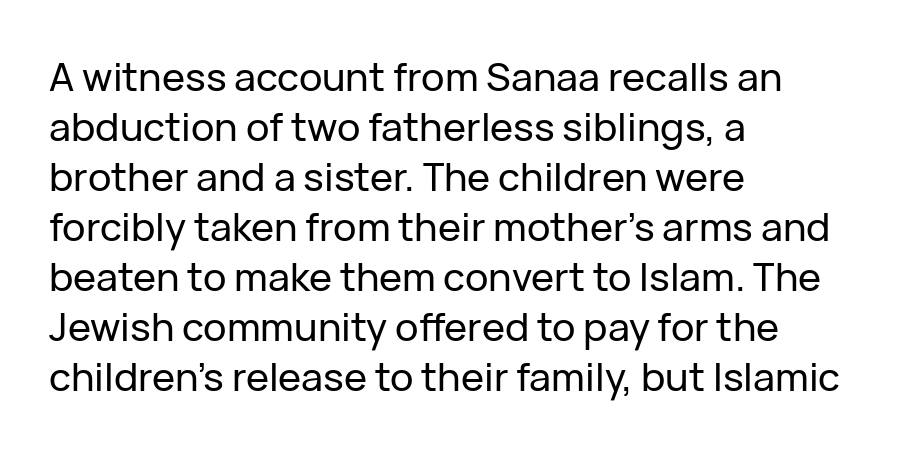
The image shows 39 px sans-serif type, upright; set left-aligned, normal line spacing (1.28x), normal letter spacing, not underlined; low stroke contrast and a medium x-height.
